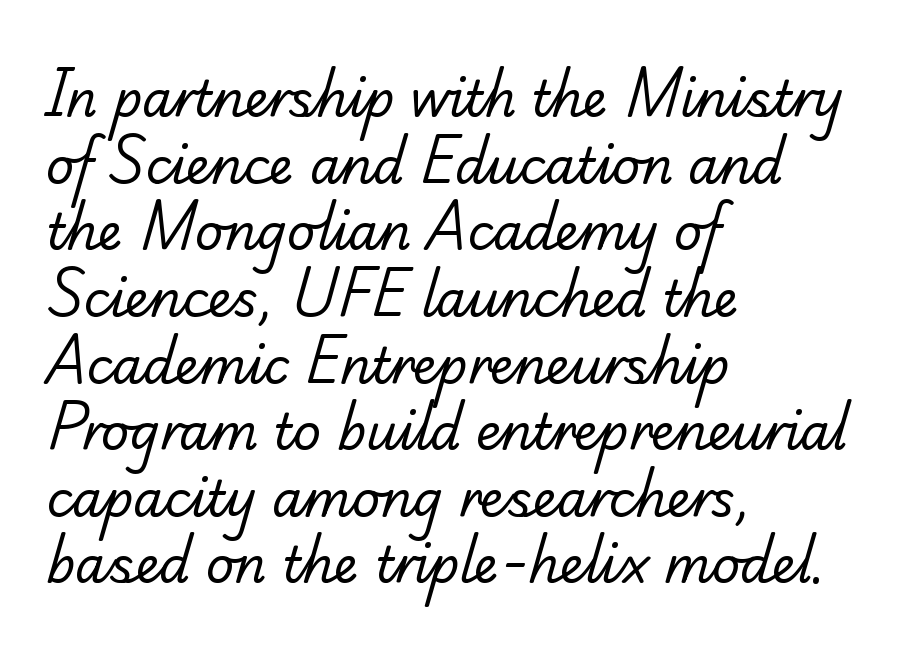
Ink coverage per letter is moderate at most. Typeset ragged right — the left edge is the straight one. The rendering uses a moderate line-height, typical for paragraphs. The rendering keeps characters at their native spacing.
